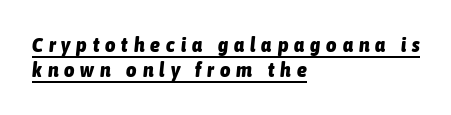
{"italic": "yes", "lean": "right", "slant_degrees": 6, "bold": "yes", "underline": "yes", "align": "left", "line_spacing": "normal", "line_spacing_ratio": 1.27, "letter_spacing": "wide", "letter_spacing_em": 0.3, "glyph_px": 20}
